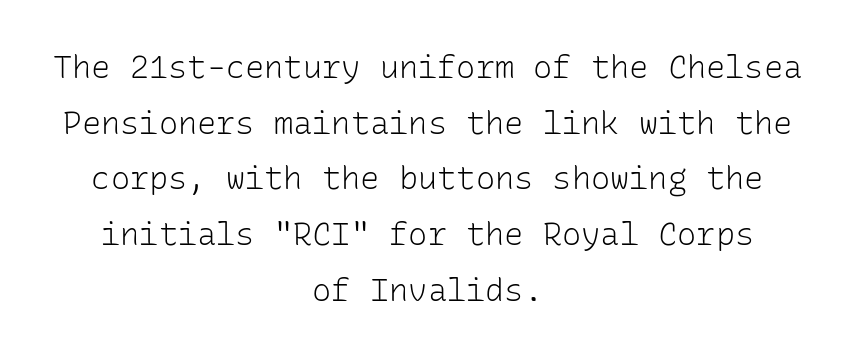
The image shows 32 px light sans-serif type, upright, monospaced; set centered, line spacing 1.74x, normal letter spacing, not underlined; low stroke contrast and a medium x-height.
